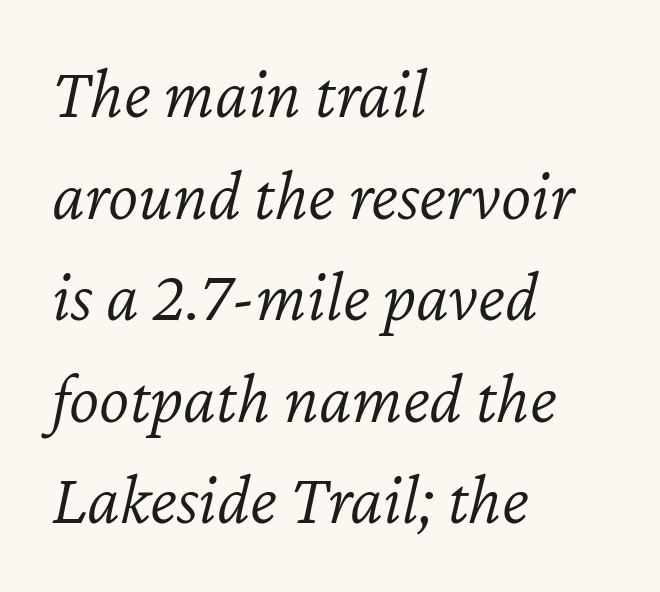
Layout note: lines flush left. Descenders hang freely into open space. Stroke thickness stays within the range of a standard reading face or lighter. When letters slant like this, we call the style italic. These lines keep a tight, regular rhythm from letter to letter.
